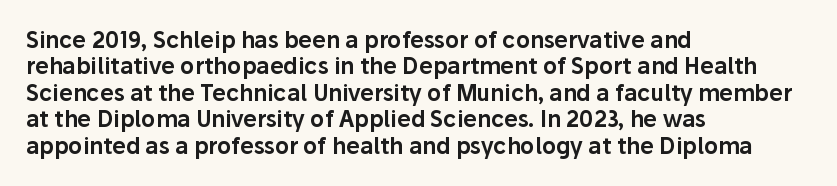
The image shows 22 px text type, upright; set left-aligned, line spacing 1.2x, normal letter spacing, not underlined.
